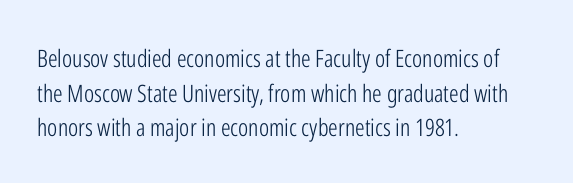
Regarding leading, the lines here are spaced in the standard way. The letters look calm and open, with moderate or lighter stems. Layout note: lines flush left. The rendering keeps characters at their native spacing. The lettering stays uniformly vertical, giving the passage a roman look. Underline: absent.
